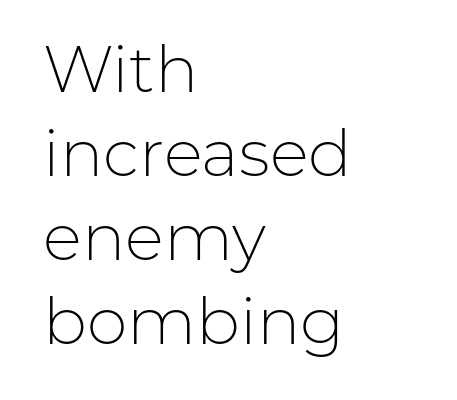
{"serif": "no", "italic": "no", "bold": "no", "weight": "light", "width": "normal", "stroke_contrast": "low", "x_height": "medium", "monospaced": "no", "underline": "no", "align": "left", "line_spacing": "normal", "line_spacing_ratio": 1.29, "letter_spacing": "normal", "letter_spacing_em": 0.0, "glyph_px": 65}
